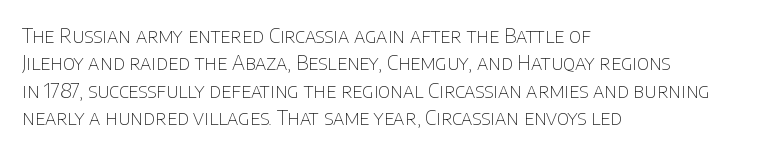
Caption: standard tracking, unaltered. Alignment: flush left. Line spacing here is normal. Weight: not bold — regular or lighter.
